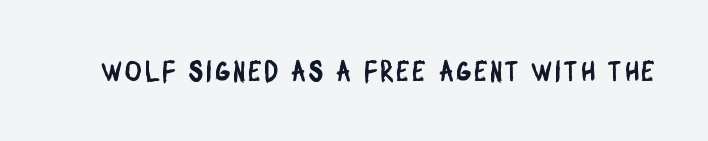
Regarding serifs, this sample does without them. Here the designer chose a conventional face with non-uniform glyph widths. Has an underline been added? It has not.
